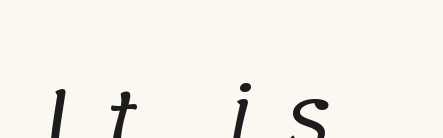
{"serif": "no", "bold": "no", "weight": "regular", "width": "normal", "stroke_contrast": "low", "x_height": "large", "monospaced": "no", "underline": "yes", "letter_spacing": "wide", "letter_spacing_em": 0.42, "glyph_px": 76}
